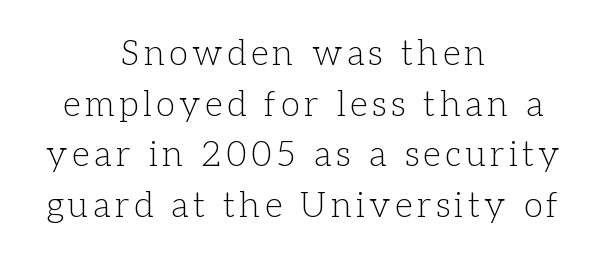
Centered paragraph, ragged on both sides. Is this a heavy cut? Hardly; it is regular or lighter. This sample has the flowing, uneven cadence of proportional lettering. Little horizontal feet cap the strokes, marking this as serif type.
